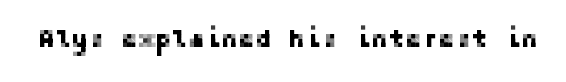
The image shows 25 px text type, upright; set normal letter spacing, not underlined.
